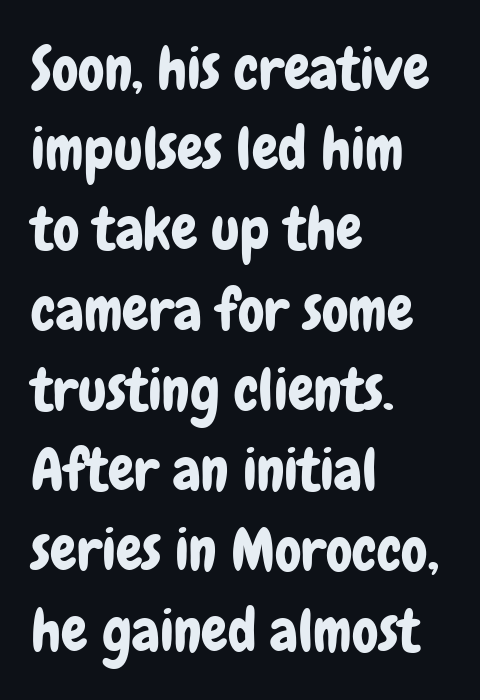
Q: Is the text italic (slanted)? A: No, it is upright.
Q: Is the typeface a serif or a sans-serif typeface? A: Sans-serif.
Q: Is the text underlined? A: No.
Q: How is the paragraph aligned? A: Left-aligned.
Q: Is the spacing between letters normal or unusually wide? A: Normal.
Q: Is the spacing between lines tight, normal or loose? A: Normal.
Q: Width (condensed, normal, or wide)? A: Condensed.
Q: Stroke contrast? A: Low.
Q: x-height? A: Medium.
Q: Monospaced? A: No.
